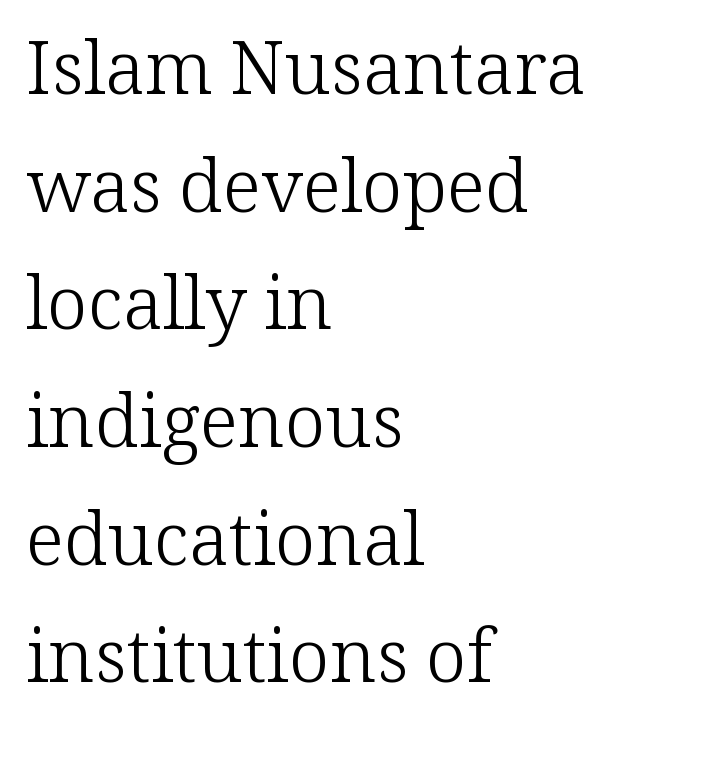
The image shows 74 px light serif type, upright; set left-aligned, normal line spacing (1.59x), normal letter spacing, not underlined; low stroke contrast and a medium x-height.
